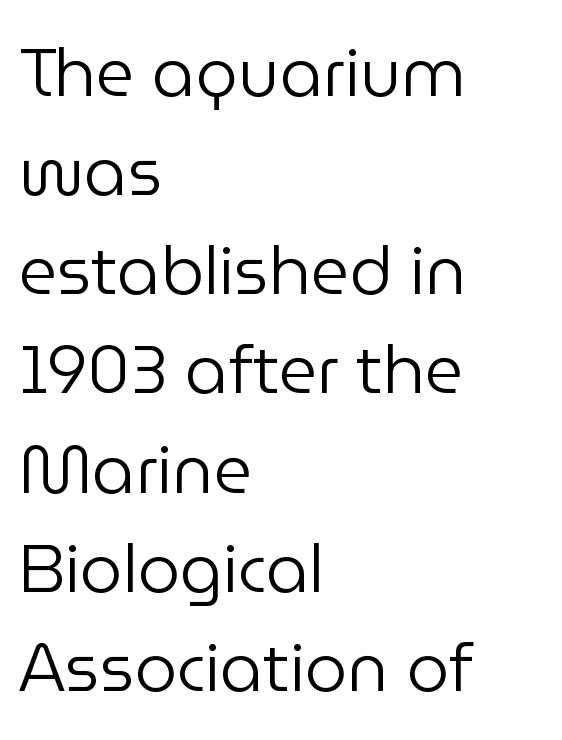
Q: Is the text bold? A: No.
Q: Is the text italic (slanted)? A: No, it is upright.
Q: Is the typeface a serif or a sans-serif typeface? A: Sans-serif.
Q: Is the text underlined? A: No.
Q: How is the paragraph aligned? A: Left-aligned.
Q: Is the spacing between letters normal or unusually wide? A: Normal.
Q: Is the spacing between lines tight, normal or loose? A: Normal.
Q: Width (condensed, normal, or wide)? A: Normal.
Q: Stroke contrast? A: Low.
Q: x-height? A: Medium.
Q: Monospaced? A: No.
